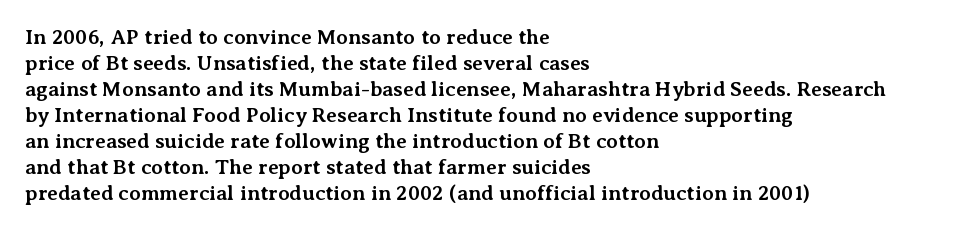
The image shows 21 px bold type, upright; set left-aligned, line spacing 1.24x, normal letter spacing, not underlined.
